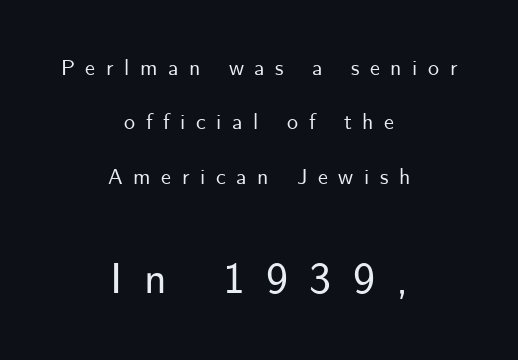
The image shows 44 px sans-serif type, upright; set centered, loose line spacing (2.47x), unusually wide letter spacing (+0.48 em), not underlined; the second (bottom) block is 2.0x larger; low stroke contrast and a small x-height.
